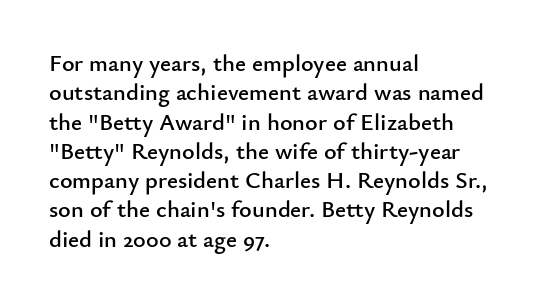
{"italic": "no", "underline": "no", "align": "left", "line_spacing_ratio": 1.22, "letter_spacing": "normal", "letter_spacing_em": 0.0, "glyph_px": 24}
